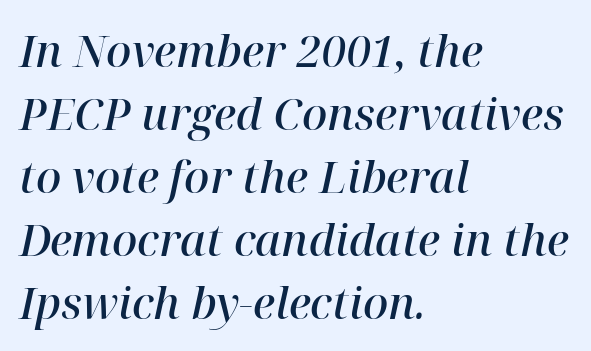
These lines were composed using italics. The letters carry serifs — small finishing strokes at the ends of their stems. There is no visible air inserted between adjacent glyphs. The vertical gap from one line to the next is medium. The typesetter chose a ragged-right arrangement here.
